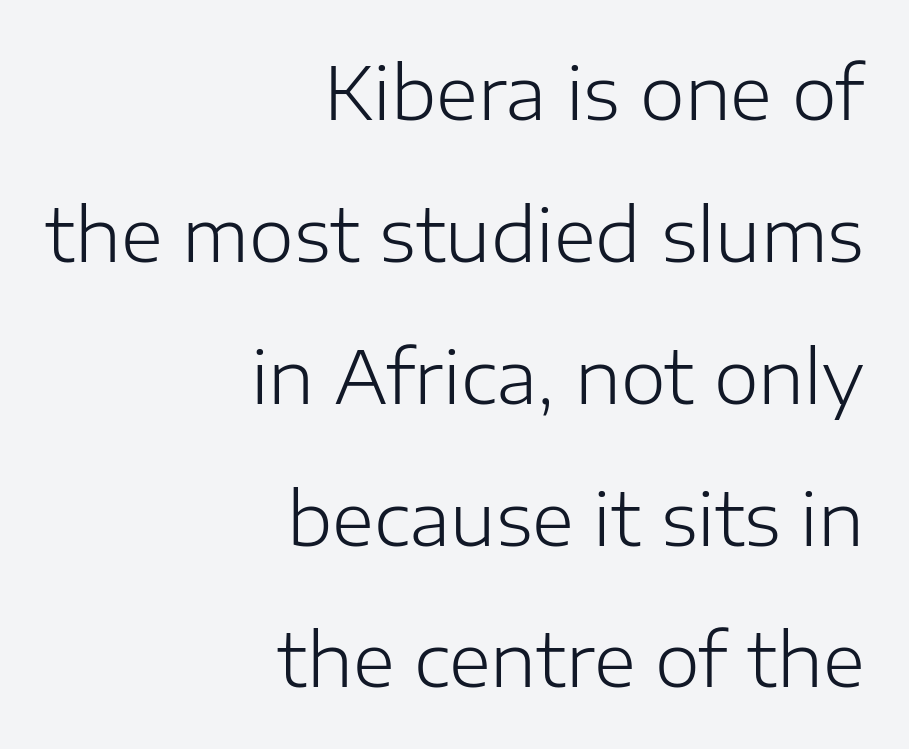
The letters advance in unequal steps, a hallmark of proportional type. Honestly, there is no underline to notice here at all. These glyphs show unthickened strokes, regular width or finer. Line endings align vertically; line beginnings do not. Each word holds together tightly as a unit, with standard inter-letter gaps. This sample uses an upright cut, with every glyph sitting square on the baseline.
